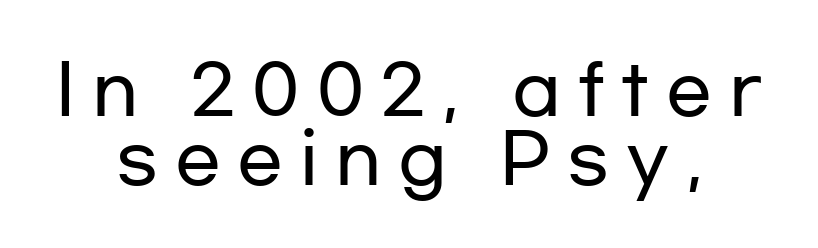
The image shows 68 px wide sans-serif type, upright; set centered, tight line spacing (1.01x), unusually wide letter spacing (+0.25 em), not underlined; low stroke contrast and a medium x-height.
